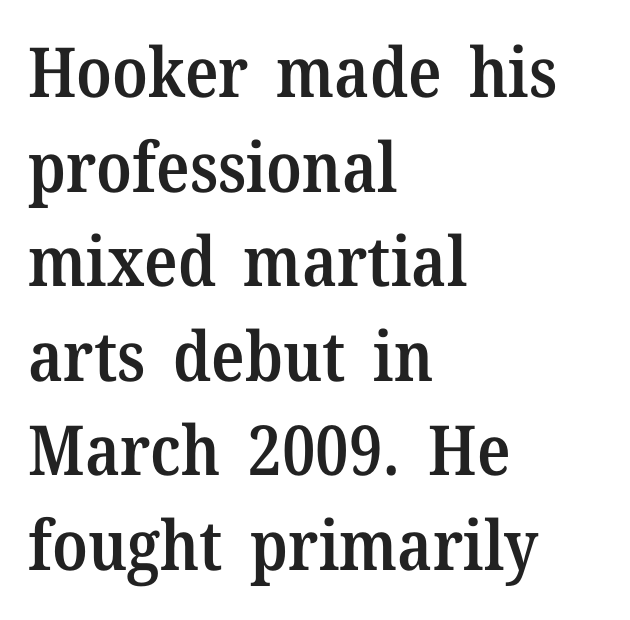
Q: Is the text bold? A: Semi-bold.
Q: Is the text italic (slanted)? A: No, it is upright.
Q: Is the typeface a serif or a sans-serif typeface? A: Serif.
Q: Is the text underlined? A: No.
Q: How is the paragraph aligned? A: Left-aligned.
Q: Is the spacing between letters normal or unusually wide? A: Normal.
Q: Is the spacing between lines tight, normal or loose? A: Normal.
Q: Width (condensed, normal, or wide)? A: Normal.
Q: Stroke contrast? A: Medium.
Q: x-height? A: Medium.
Q: Monospaced? A: No.
